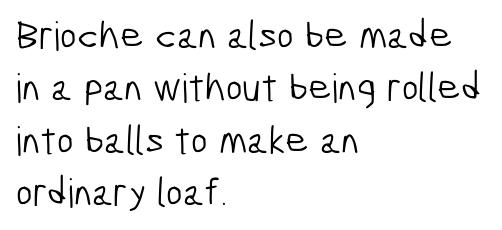
What kind of face is this? One without serifs — a sans. The passage is arranged the way most books set body copy — flush left. Decoration check: the copy has no underline. Character widths vary here, with narrow letters taking less room than wide ones.
